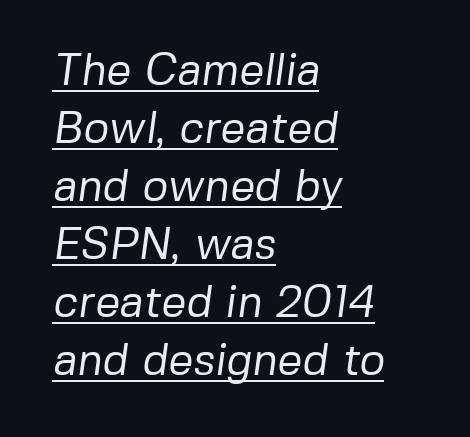
Q: Is the text bold? A: No.
Q: Is the typeface a serif or a sans-serif typeface? A: Sans-serif.
Q: Is the text underlined? A: Yes.
Q: How is the paragraph aligned? A: Left-aligned.
Q: Is the spacing between letters normal or unusually wide? A: Normal.
Q: Is the spacing between lines tight, normal or loose? A: Normal.
Q: Width (condensed, normal, or wide)? A: Normal.
Q: Stroke contrast? A: Low.
Q: x-height? A: Medium.
Q: Monospaced? A: No.
